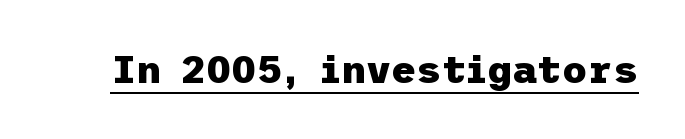
The image shows 39 px heavy sans-serif type, upright; set normal letter spacing, underlined; low stroke contrast and a medium x-height.
